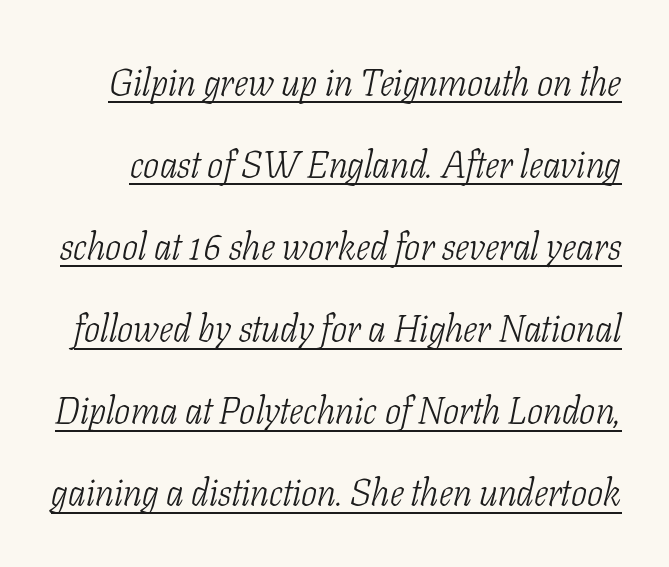
The image shows 38 px light, condensed serif type, italic (leaning right); set loose line spacing (2.16x), normal letter spacing, underlined; low stroke contrast and a medium x-height.
